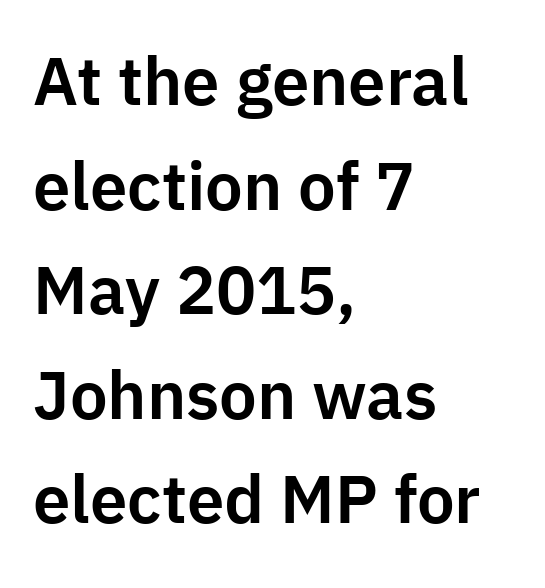
Q: Is the text italic (slanted)? A: No, it is upright.
Q: Is the typeface a serif or a sans-serif typeface? A: Sans-serif.
Q: Is the text underlined? A: No.
Q: How is the paragraph aligned? A: Left-aligned.
Q: Is the spacing between letters normal or unusually wide? A: Normal.
Q: Is the spacing between lines tight, normal or loose? A: Normal.
Q: Width (condensed, normal, or wide)? A: Normal.
Q: Stroke contrast? A: Low.
Q: x-height? A: Medium.
Q: Monospaced? A: No.
